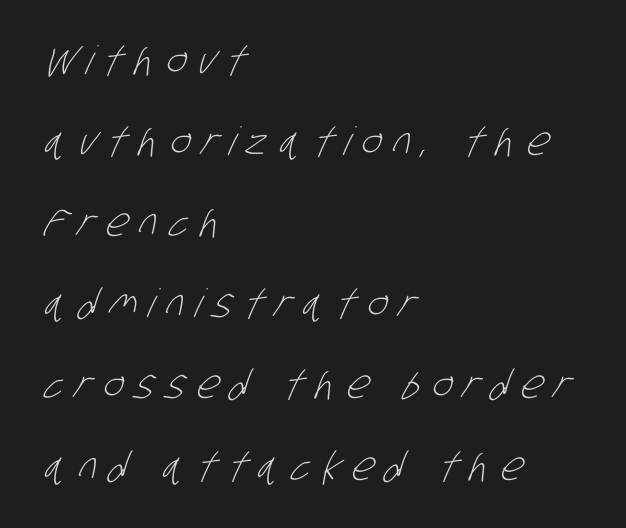
The image shows 39 px light, condensed sans-serif type; set left-aligned, loose line spacing (2.08x), unusually wide letter spacing (+0.3 em), not underlined; low stroke contrast and a large x-height.
